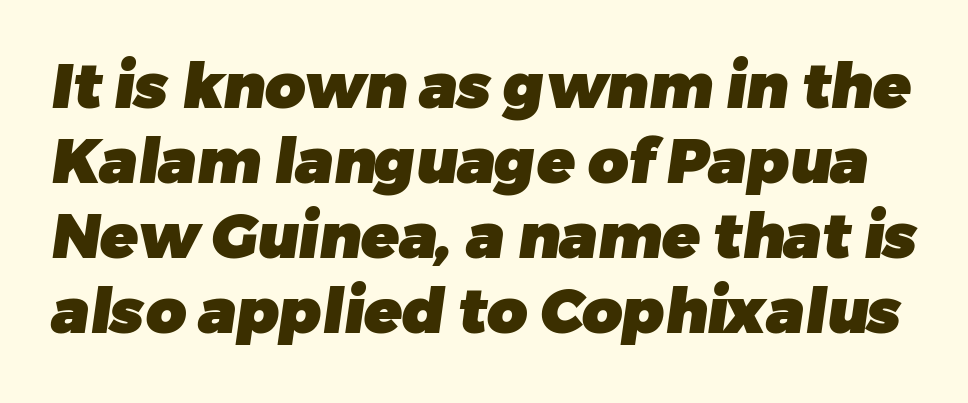
Q: Is the text bold? A: Yes.
Q: Is the typeface a serif or a sans-serif typeface? A: Sans-serif.
Q: Is the text underlined? A: No.
Q: Is the spacing between letters normal or unusually wide? A: Normal.
Q: Width (condensed, normal, or wide)? A: Normal.
Q: Stroke contrast? A: Low.
Q: x-height? A: Medium.
Q: Monospaced? A: No.
